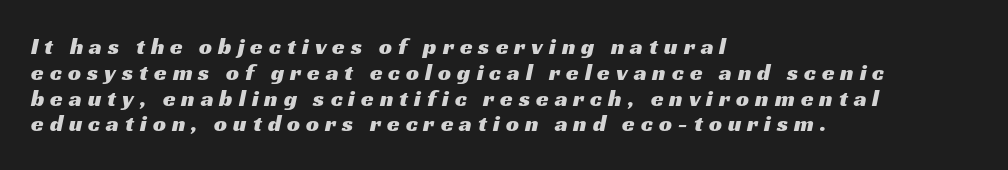
{"underline": "no", "align": "left", "line_spacing": "tight", "line_spacing_ratio": 1.12, "letter_spacing": "wide", "letter_spacing_em": 0.26, "glyph_px": 23}
